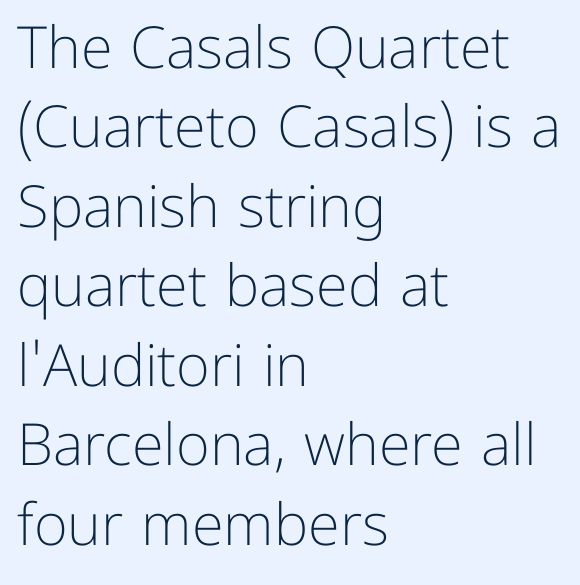
Q: Is the text bold? A: No.
Q: Is the text italic (slanted)? A: No, it is upright.
Q: Is the typeface a serif or a sans-serif typeface? A: Sans-serif.
Q: Is the text underlined? A: No.
Q: How is the paragraph aligned? A: Left-aligned.
Q: Is the spacing between letters normal or unusually wide? A: Normal.
Q: Is the spacing between lines tight, normal or loose? A: Normal.
Q: Width (condensed, normal, or wide)? A: Normal.
Q: Stroke contrast? A: Low.
Q: x-height? A: Medium.
Q: Monospaced? A: No.
